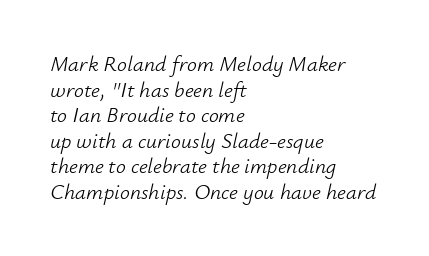
A typesetter would call this zero additional tracking. Short and long lines alike share a common starting point at left. When letters slant like this, we call the style italic. Decoration check: the copy has no underline. The weight tops out at a normal text grade.
